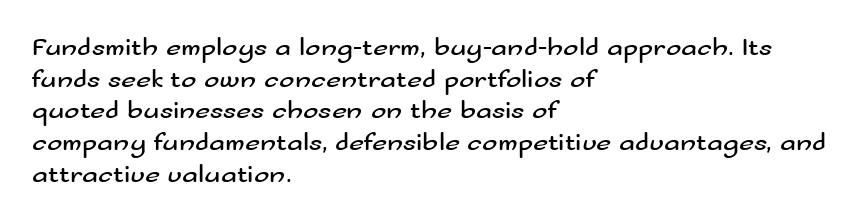
{"italic": "no", "bold": "no", "underline": "no", "align": "left", "line_spacing_ratio": 1.22, "letter_spacing": "normal", "letter_spacing_em": 0.0, "glyph_px": 26}
